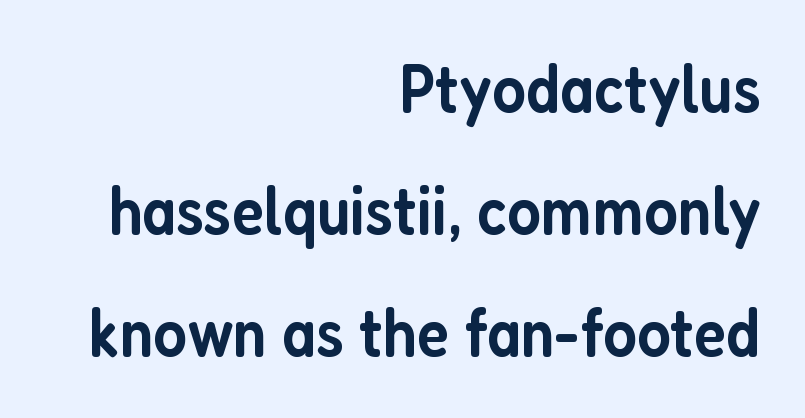
Q: Is the text bold? A: Semi-bold.
Q: Is the text italic (slanted)? A: No, it is upright.
Q: Is the typeface a serif or a sans-serif typeface? A: Sans-serif.
Q: Is the text underlined? A: No.
Q: How is the paragraph aligned? A: Right-aligned.
Q: Is the spacing between letters normal or unusually wide? A: Normal.
Q: Width (condensed, normal, or wide)? A: Condensed.
Q: Stroke contrast? A: Low.
Q: x-height? A: Medium.
Q: Monospaced? A: No.
